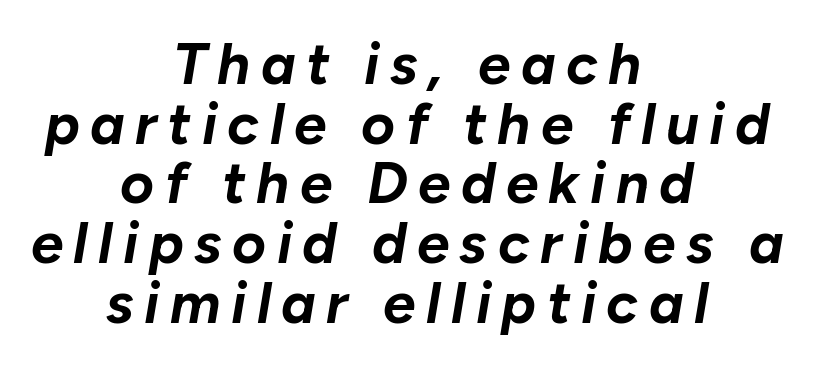
{"italic": "yes", "lean": "right", "slant_degrees": 10, "bold": "yes", "weight": "bold", "width": "normal", "stroke_contrast": "low", "x_height": "medium", "monospaced": "no", "underline": "no", "align": "center", "line_spacing": "tight", "line_spacing_ratio": 1.03, "glyph_px": 58}
